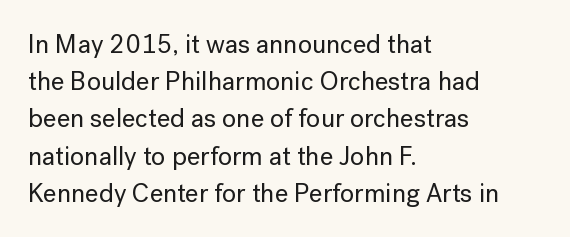
Q: Is the text italic (slanted)? A: No, it is upright.
Q: Is the text underlined? A: No.
Q: How is the paragraph aligned? A: Left-aligned.
Q: Is the spacing between letters normal or unusually wide? A: Normal.
Q: Is the spacing between lines tight, normal or loose? A: Normal.
